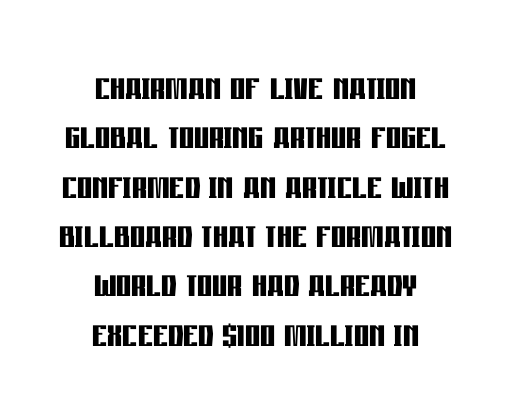
The image shows 47 px semibold, condensed sans-serif type, upright; set centered, tight line spacing (1.05x), normal letter spacing, not underlined; low stroke contrast and a large x-height.
